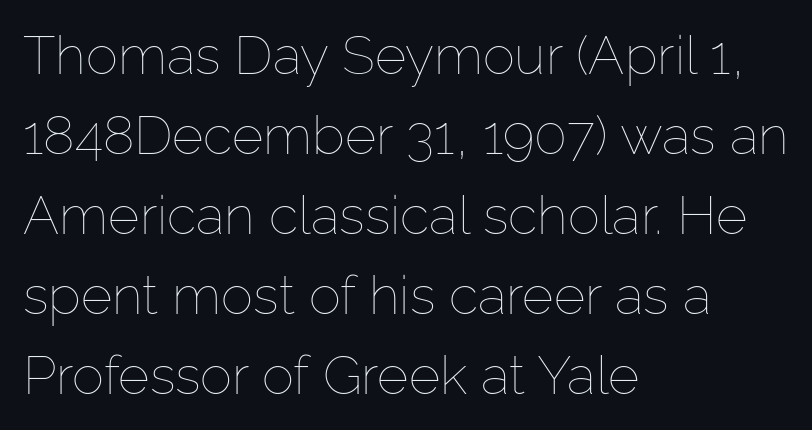
{"italic": "no", "bold": "no", "weight": "thin", "width": "normal", "stroke_contrast": "low", "x_height": "medium", "monospaced": "no", "underline": "no", "align": "left", "line_spacing": "normal", "line_spacing_ratio": 1.48, "letter_spacing": "normal", "letter_spacing_em": 0.0, "glyph_px": 54}
